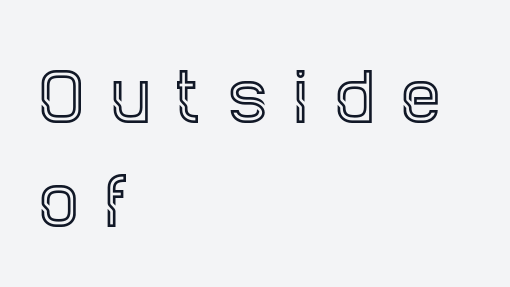
The image shows 63 px condensed serif type, upright; set left-aligned, normal line spacing (1.65x), unusually wide letter spacing (+0.43 em), not underlined; a large x-height.
